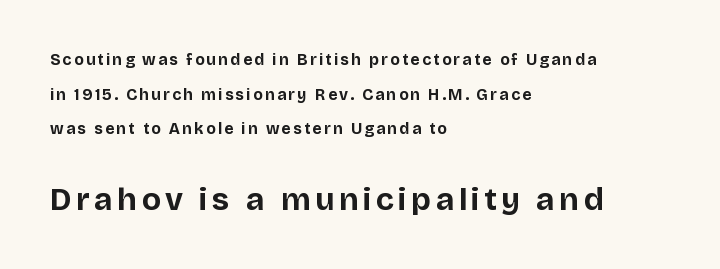
Q: Is the text bold? A: Yes.
Q: Is the text italic (slanted)? A: No, it is upright.
Q: Is the typeface a serif or a sans-serif typeface? A: Sans-serif.
Q: Is the text underlined? A: No.
Q: How is the paragraph aligned? A: Left-aligned.
Q: Is the spacing between lines tight, normal or loose? A: Loose.
Q: Which block of text is set in a larger size, the first (top) or the second (bottom)? A: The second (bottom) one.
Q: Width (condensed, normal, or wide)? A: Normal.
Q: Stroke contrast? A: Low.
Q: x-height? A: Large.
Q: Monospaced? A: No.
